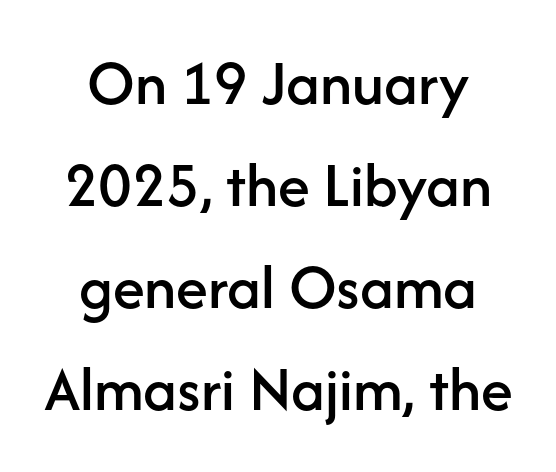
The image shows 65 px sans-serif type, upright; set centered, normal line spacing (1.57x), normal letter spacing, not underlined; low stroke contrast and a medium x-height.
